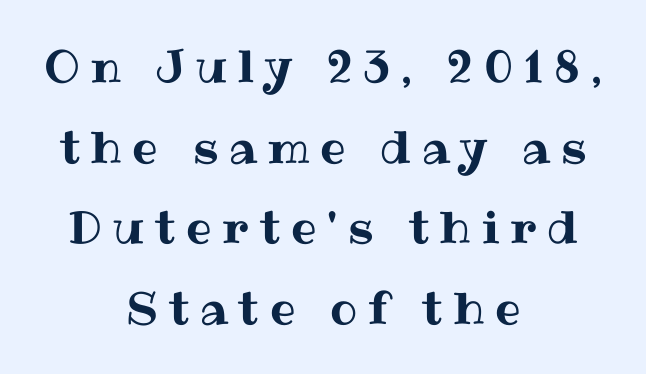
The image shows 45 px text type, upright; set centered, line spacing 1.79x, unusually wide letter spacing (+0.24 em), not underlined; medium stroke contrast and a medium x-height.
